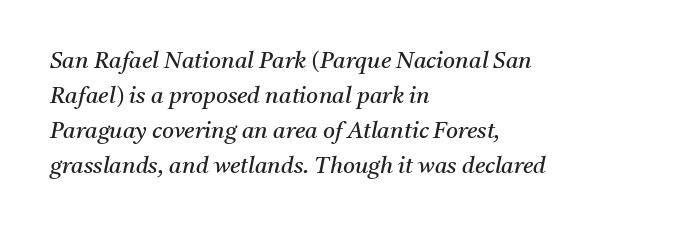
Designer's note — italics engaged. The specimen omits any rule beneath the text block's lines. Evenly set lines give the paragraph a standard silhouette. Short note: letters normally spaced.
